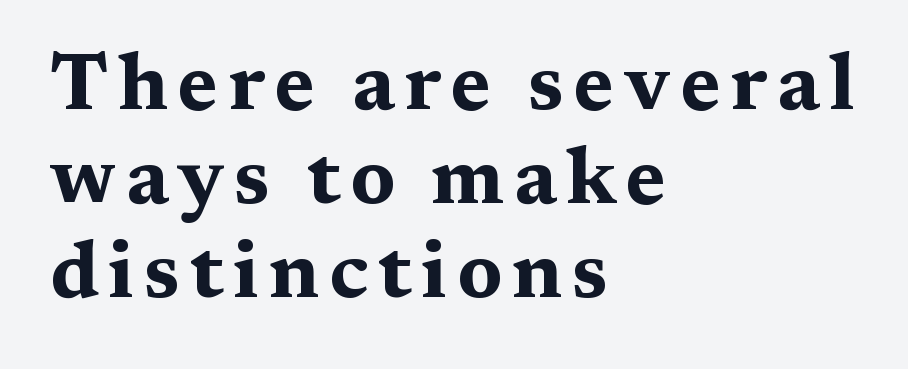
Q: Is the text bold? A: Yes.
Q: Is the text italic (slanted)? A: No, it is upright.
Q: Is the typeface a serif or a sans-serif typeface? A: Serif.
Q: Is the text underlined? A: No.
Q: How is the paragraph aligned? A: Left-aligned.
Q: Width (condensed, normal, or wide)? A: Wide.
Q: Stroke contrast? A: Medium.
Q: x-height? A: Medium.
Q: Monospaced? A: No.
